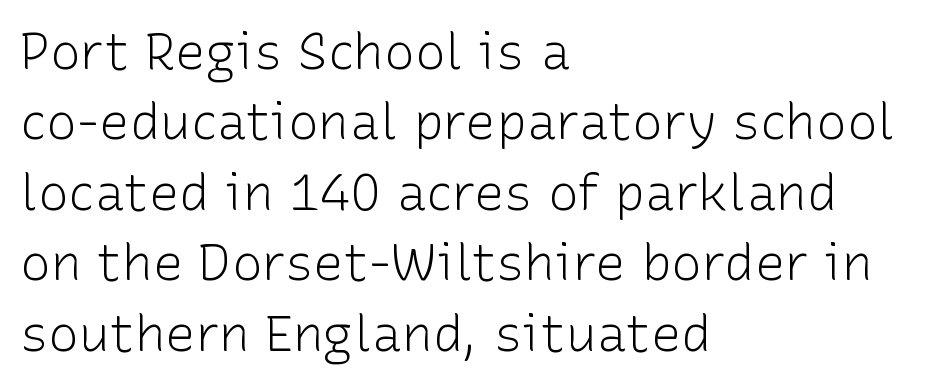
The characters display no serif detailing; their extremities are plain. The horizontal fit of the characters is conventional and even. The rendering anchors every line to the left-hand side. One glance says typical: line gaps are just what's usual. Just letters on the line, the space beneath them empty. The letters advance in unequal steps, a hallmark of proportional type.
